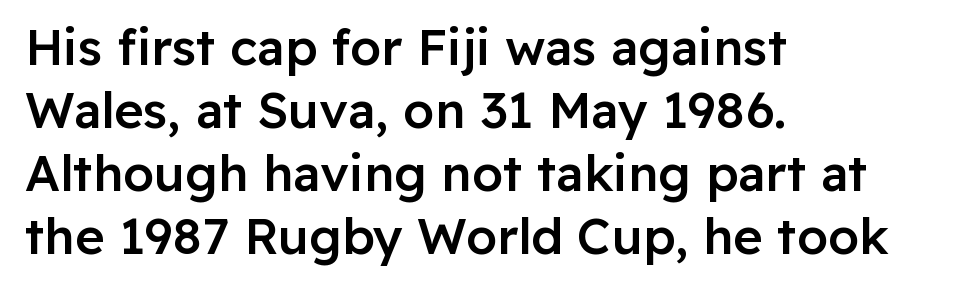
Strokes here are thickened, but only to semibold level. Posture: vertical. Spacing between characters is what you'd get straight out of the box. Serif or sans? Sans — the stroke terminals are bare. All the whitespace from short lines collects on the right.
